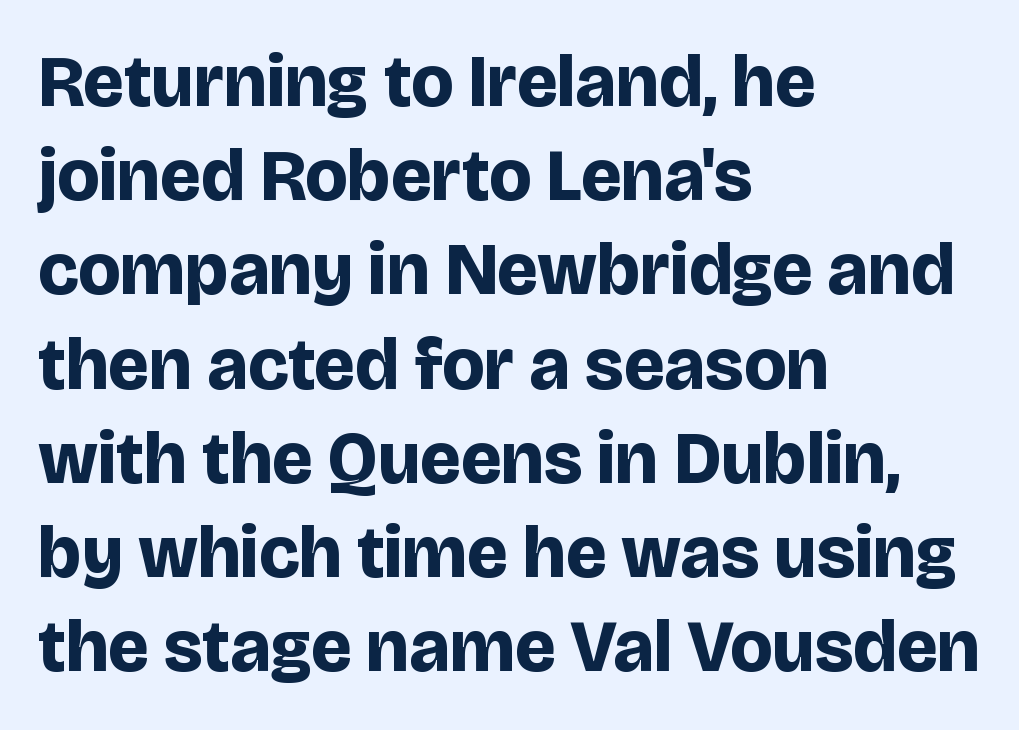
Q: Is the text bold? A: Yes.
Q: Is the text italic (slanted)? A: No, it is upright.
Q: Is the typeface a serif or a sans-serif typeface? A: Sans-serif.
Q: Is the text underlined? A: No.
Q: How is the paragraph aligned? A: Left-aligned.
Q: Is the spacing between letters normal or unusually wide? A: Normal.
Q: Is the spacing between lines tight, normal or loose? A: Normal.
Q: Width (condensed, normal, or wide)? A: Normal.
Q: Stroke contrast? A: Low.
Q: x-height? A: Large.
Q: Monospaced? A: No.
